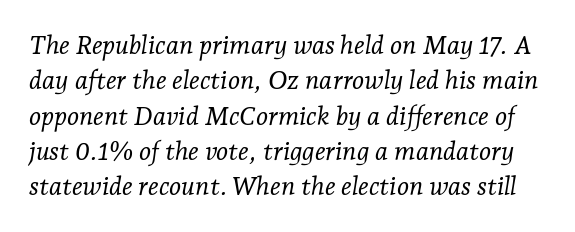
This rendering features lettering with no underline. When letters slant like this, we call the style italic. The font is comparable to plain body text, perhaps lighter. How are the letters spaced? Ordinarily, with no added tracking. Quick note: interline space is typical.
